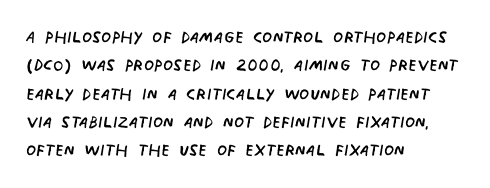
The image shows 23 px text type; set left-aligned, line spacing 1.23x, normal letter spacing, not underlined.
